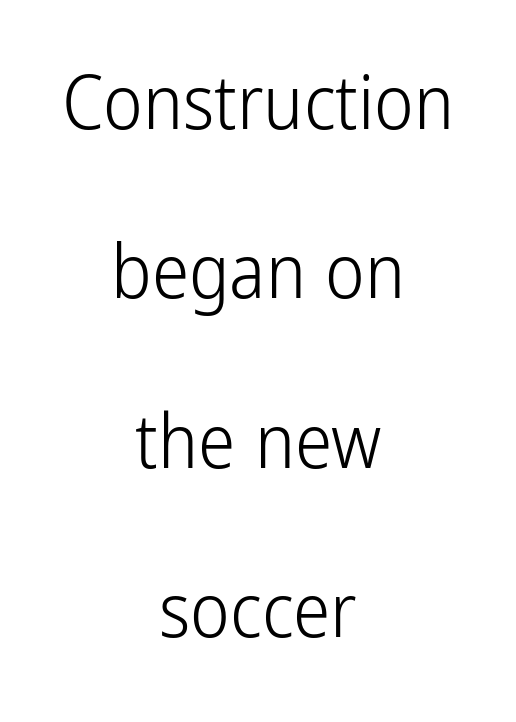
Q: Is the text bold? A: No.
Q: Is the text italic (slanted)? A: No, it is upright.
Q: Is the typeface a serif or a sans-serif typeface? A: Sans-serif.
Q: Is the text underlined? A: No.
Q: How is the paragraph aligned? A: Centered.
Q: Is the spacing between letters normal or unusually wide? A: Normal.
Q: Is the spacing between lines tight, normal or loose? A: Loose.
Q: Width (condensed, normal, or wide)? A: Condensed.
Q: Stroke contrast? A: Low.
Q: x-height? A: Medium.
Q: Monospaced? A: No.
